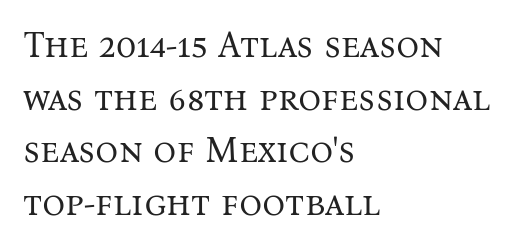
Q: Is the text bold? A: No.
Q: Is the text italic (slanted)? A: No, it is upright.
Q: Is the typeface a serif or a sans-serif typeface? A: Serif.
Q: Is the text underlined? A: No.
Q: How is the paragraph aligned? A: Left-aligned.
Q: Is the spacing between letters normal or unusually wide? A: Normal.
Q: Is the spacing between lines tight, normal or loose? A: Normal.
Q: Width (condensed, normal, or wide)? A: Normal.
Q: Stroke contrast? A: Medium.
Q: x-height? A: Medium.
Q: Monospaced? A: No.
